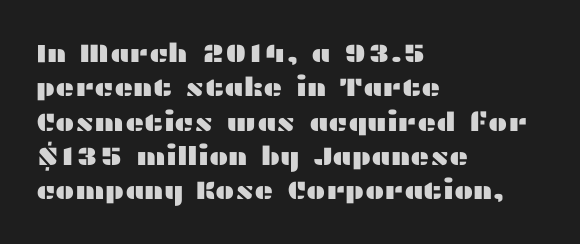
The image shows 26 px text type, upright; set left-aligned, normal line spacing (1.32x), normal letter spacing, not underlined.
